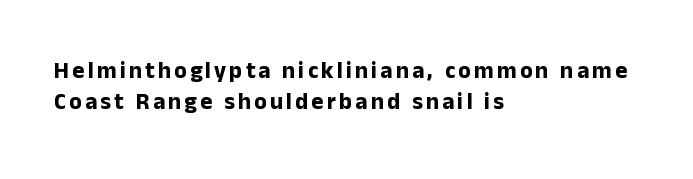
The string is rendered with underlining switched off. The letters stand straight up with perfectly vertical stems. Bold? Absolutely — the strokes are thick and heavy. Which margin do the lines hug? The left one — the right edge is uneven. The rows are spaced the way most documents space them.
